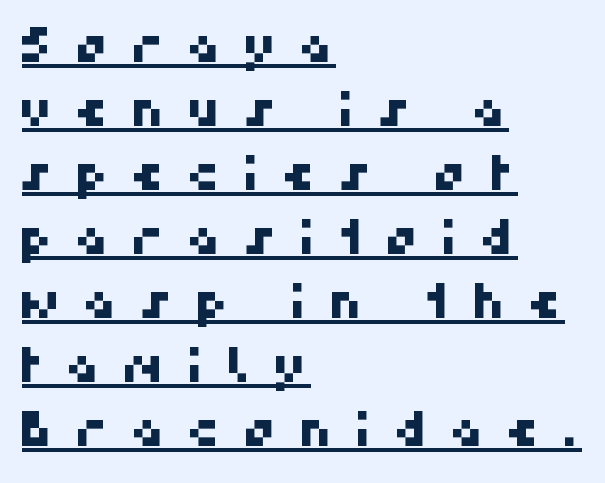
{"serif": "no", "width": "normal", "stroke_contrast": "high", "x_height": "medium", "monospaced": "no", "underline": "yes", "align": "left", "line_spacing": "normal", "line_spacing_ratio": 1.36, "letter_spacing": "wide", "letter_spacing_em": 0.47, "glyph_px": 47}
